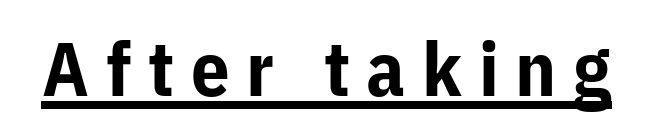
Q: Is the text bold? A: Yes.
Q: Is the text italic (slanted)? A: No, it is upright.
Q: Is the typeface a serif or a sans-serif typeface? A: Sans-serif.
Q: Is the text underlined? A: Yes.
Q: Is the spacing between letters normal or unusually wide? A: Unusually wide.
Q: Width (condensed, normal, or wide)? A: Normal.
Q: Stroke contrast? A: Low.
Q: x-height? A: Medium.
Q: Monospaced? A: No.
